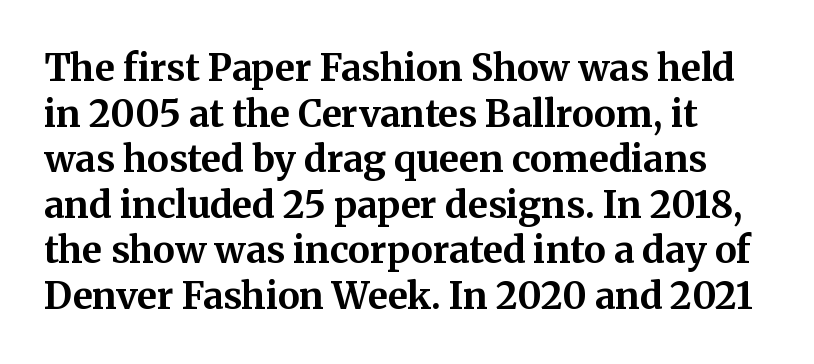
Q: Is the text bold? A: Yes.
Q: Is the text italic (slanted)? A: No, it is upright.
Q: Is the typeface a serif or a sans-serif typeface? A: Serif.
Q: Is the text underlined? A: No.
Q: Is the spacing between letters normal or unusually wide? A: Normal.
Q: Width (condensed, normal, or wide)? A: Normal.
Q: Stroke contrast? A: Medium.
Q: x-height? A: Medium.
Q: Monospaced? A: No.
